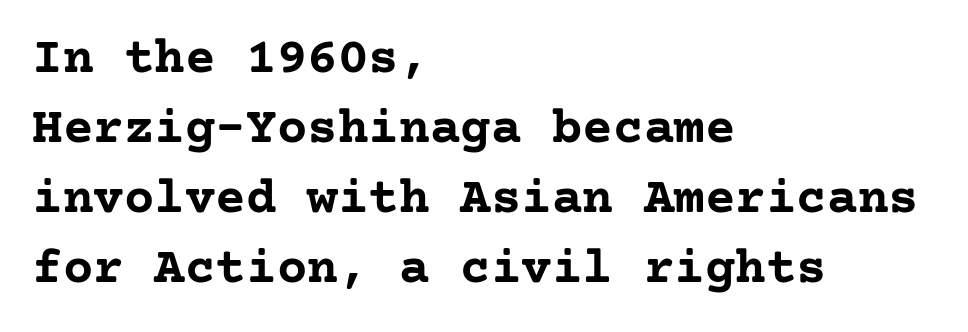
{"serif": "yes", "italic": "no", "bold": "yes", "weight": "semibold", "width": "normal", "stroke_contrast": "low", "x_height": "medium", "underline": "no", "align": "left", "line_spacing": "normal", "line_spacing_ratio": 1.37, "letter_spacing": "normal", "letter_spacing_em": 0.0, "glyph_px": 51}
